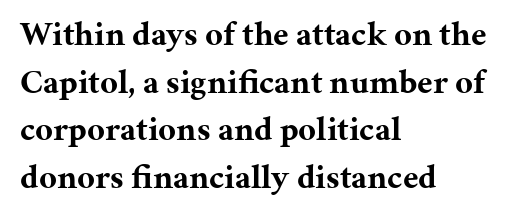
{"serif": "yes", "italic": "no", "bold": "yes", "weight": "bold", "width": "normal", "stroke_contrast": "medium", "x_height": "medium", "monospaced": "no", "underline": "no", "align": "left", "line_spacing": "normal", "line_spacing_ratio": 1.4, "letter_spacing": "normal", "letter_spacing_em": 0.0, "glyph_px": 34}
